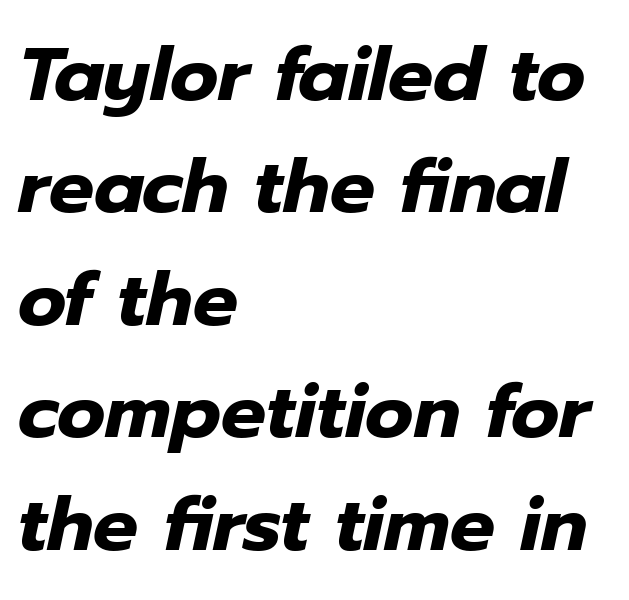
The image shows 75 px heavy type, italic (leaning right); set left-aligned, normal line spacing (1.5x), normal letter spacing, not underlined; low stroke contrast and a medium x-height.
